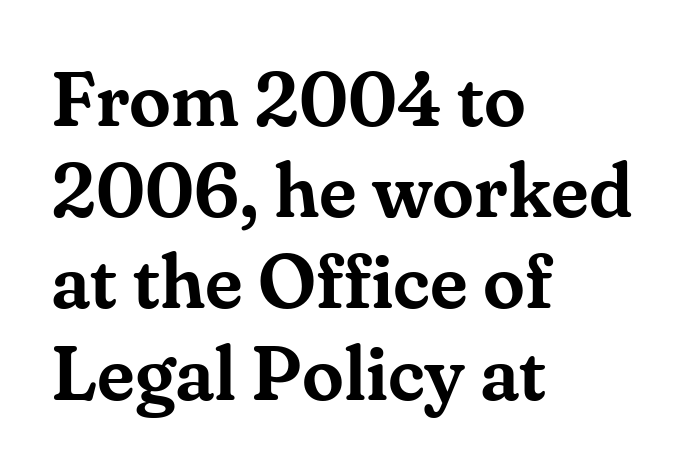
{"serif": "yes", "italic": "no", "width": "normal", "stroke_contrast": "medium", "x_height": "small", "monospaced": "no", "underline": "no", "align": "left", "line_spacing_ratio": 1.2, "letter_spacing": "normal", "letter_spacing_em": 0.0, "glyph_px": 76}
